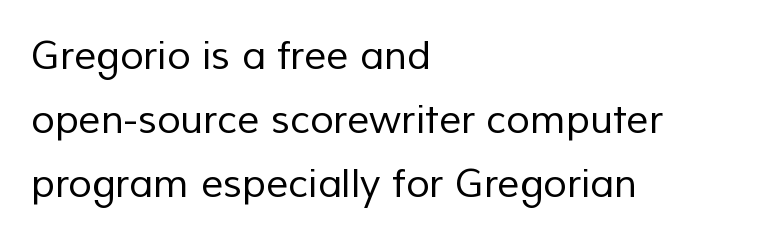
The letters sit at their default tracking, neither squeezed nor spread. The string is rendered with underlining switched off. Classification — sans serif. Quick note: interline space is typical. Stem width sits at or under what a default text font uses.
